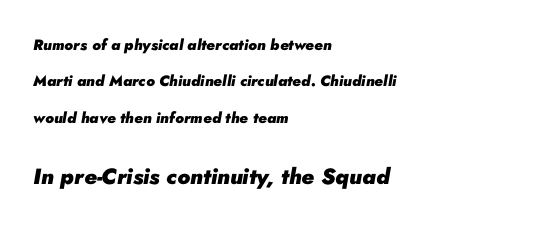
Notice the wide empty band between every row — that's loose leading. The font is running at its bold setting. Look at the tracking — it's just the regular setting, nothing added. The passage is arranged the way most books set body copy — flush left.
